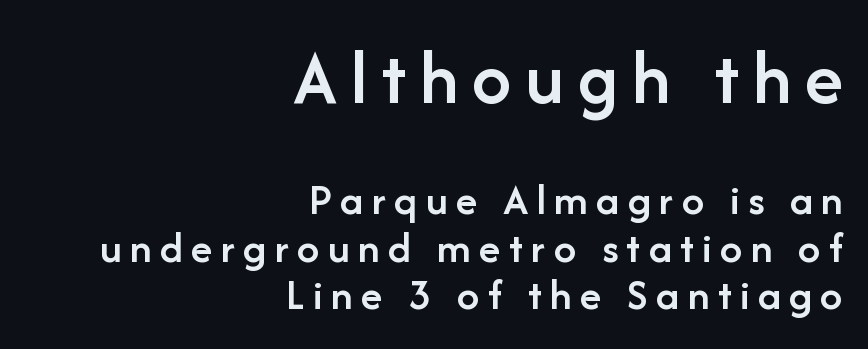
The image shows 78 px semibold sans-serif type, upright; set right-aligned, tight line spacing (1.05x), not underlined; the first (top) block is 1.73x larger; low stroke contrast and a medium x-height.
